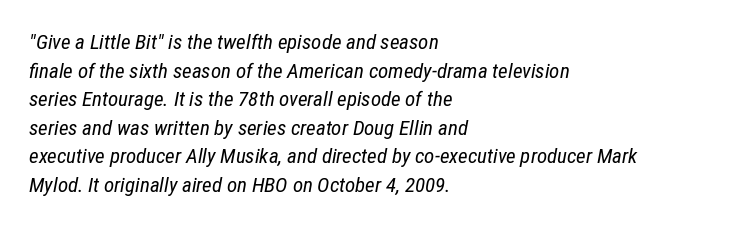
Characters follow at the spacing the type designer built in. Where is the straight margin? On the left. This reads as an unemphasized weight, regular at the heaviest. Decoration check: the copy has no underline.
